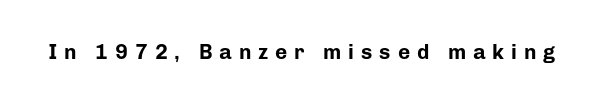
Q: Is the text bold? A: Yes.
Q: Is the text italic (slanted)? A: No, it is upright.
Q: Is the text underlined? A: No.
Q: Is the spacing between letters normal or unusually wide? A: Unusually wide.
